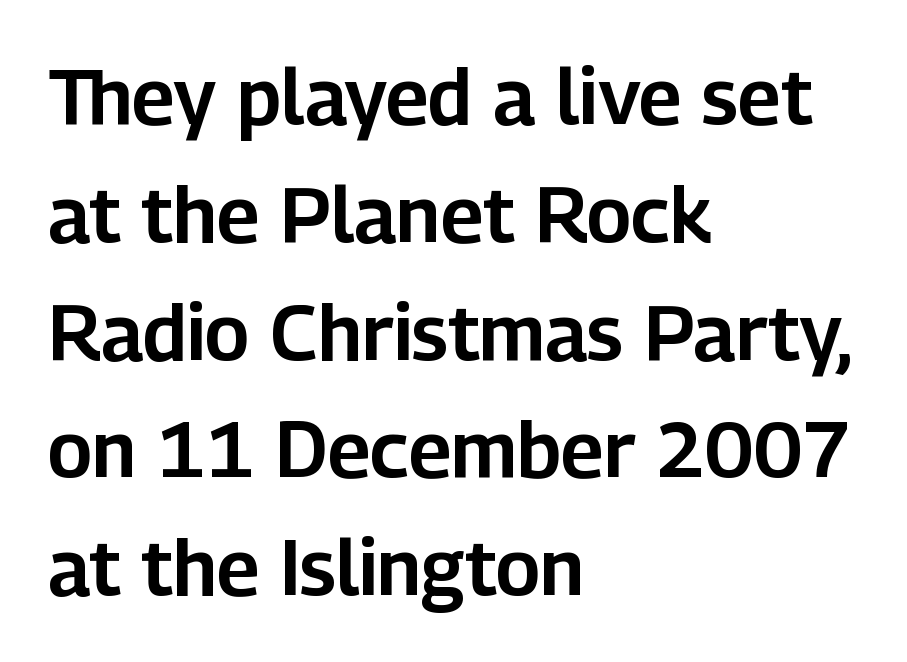
{"serif": "no", "italic": "no", "width": "normal", "stroke_contrast": "low", "x_height": "medium", "monospaced": "no", "underline": "no", "align": "left", "line_spacing": "normal", "line_spacing_ratio": 1.51, "letter_spacing": "normal", "letter_spacing_em": 0.0, "glyph_px": 78}
